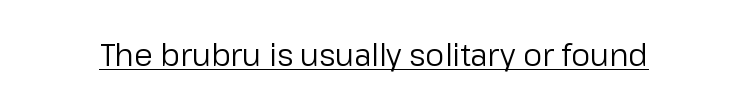
Q: Is the text bold? A: No.
Q: Is the text italic (slanted)? A: No, it is upright.
Q: Is the typeface a serif or a sans-serif typeface? A: Sans-serif.
Q: Is the text underlined? A: Yes.
Q: Is the spacing between letters normal or unusually wide? A: Normal.
Q: Width (condensed, normal, or wide)? A: Normal.
Q: Stroke contrast? A: Low.
Q: x-height? A: Medium.
Q: Monospaced? A: No.
